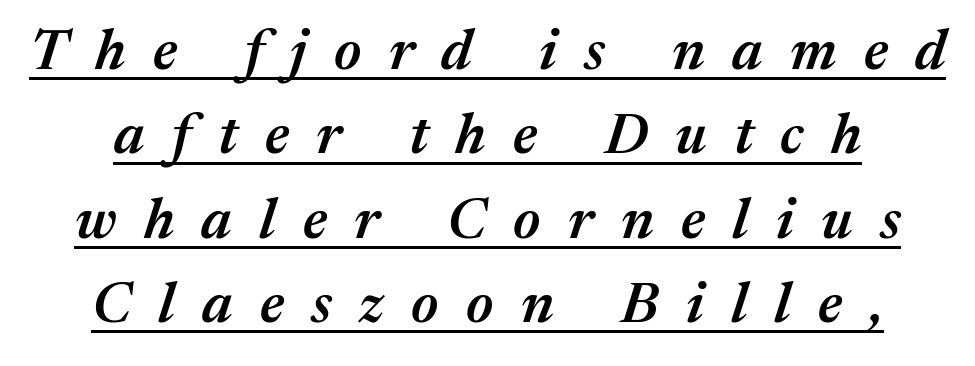
{"italic": "yes", "lean": "right", "slant_degrees": 17, "bold": "semi", "weight": "semibold", "width": "normal", "stroke_contrast": "medium", "x_height": "medium", "monospaced": "no", "underline": "yes", "line_spacing": "normal", "line_spacing_ratio": 1.48, "letter_spacing": "wide", "letter_spacing_em": 0.48, "glyph_px": 57}
